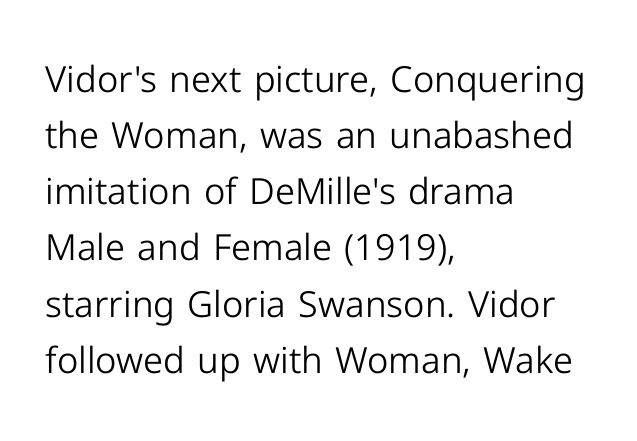
The image shows 36 px light sans-serif type, upright; set left-aligned, normal line spacing (1.56x), normal letter spacing, not underlined; low stroke contrast and a medium x-height.
